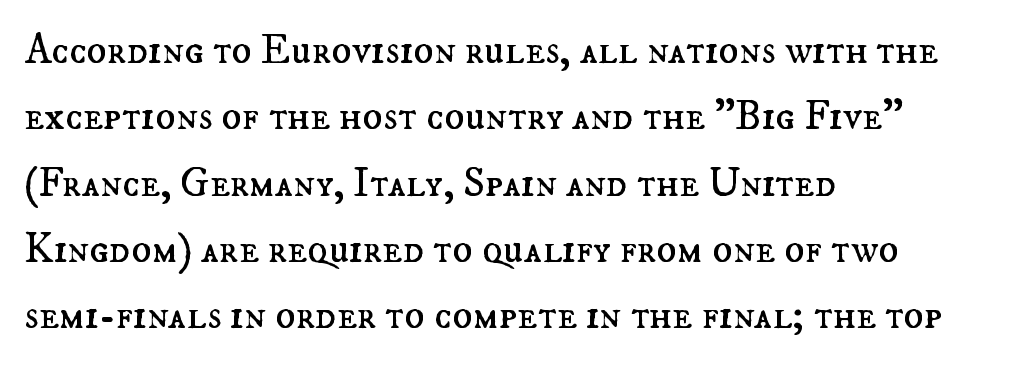
Q: Is the text bold? A: No.
Q: Is the text italic (slanted)? A: No, it is upright.
Q: Is the text underlined? A: No.
Q: How is the paragraph aligned? A: Left-aligned.
Q: Is the spacing between letters normal or unusually wide? A: Normal.
Q: Is the spacing between lines tight, normal or loose? A: Normal.
Q: Width (condensed, normal, or wide)? A: Normal.
Q: Stroke contrast? A: Medium.
Q: x-height? A: Small.
Q: Monospaced? A: No.
